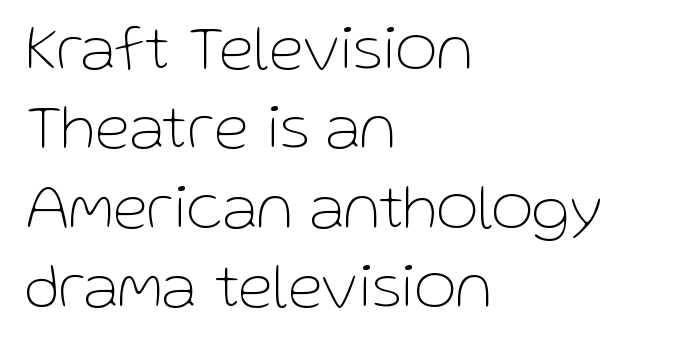
No chunkiness to these letters — they're not bold. A typesetter would mark this as roman, not italic. The letters advance in unequal steps, a hallmark of proportional type. Look at the tracking — it's just the regular setting, nothing added.
